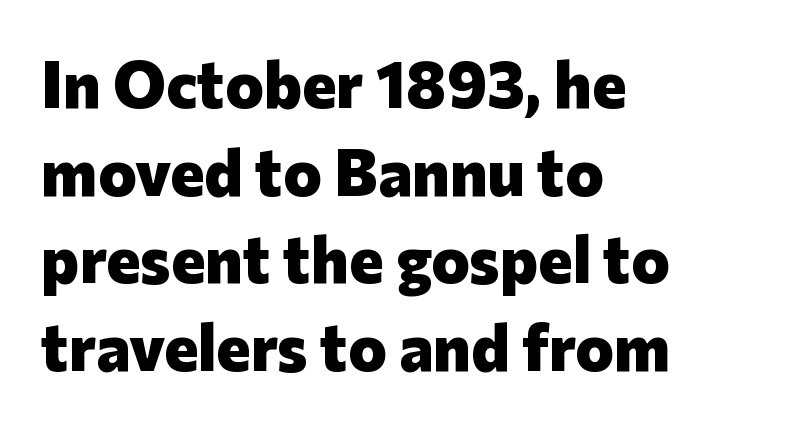
Caption: multi-line text, flush left, ragged right. The words here are not underlined. The line texture is even and compact thanks to regular tracking. Quick note: not italic, upright. Font category for this specimen: sans-serif. In terms of weight, the rendering is a true, heavy bold.
